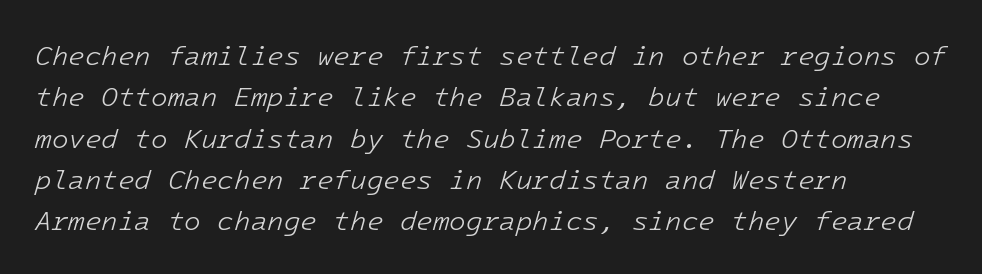
Q: Is the text bold? A: No.
Q: Is the text italic (slanted)? A: Yes, it leans right by about 16 degrees.
Q: Is the text underlined? A: No.
Q: How is the paragraph aligned? A: Left-aligned.
Q: Is the spacing between letters normal or unusually wide? A: Normal.
Q: Is the spacing between lines tight, normal or loose? A: Normal.
